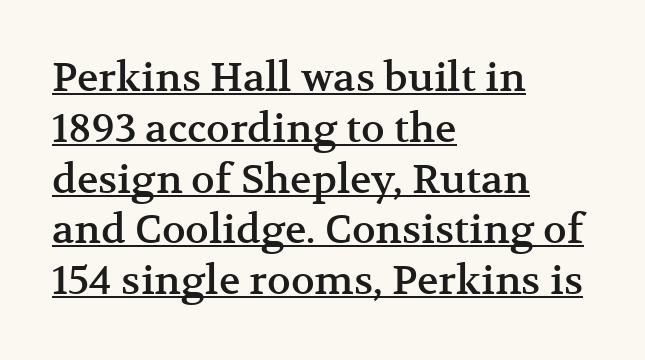
The rendering shows small feet on the letterforms — a serif design. Casual observation: everything's shoved over to the left. Has an underline been added? It has. Does extra space separate the letters? No, they use regular spacing.
